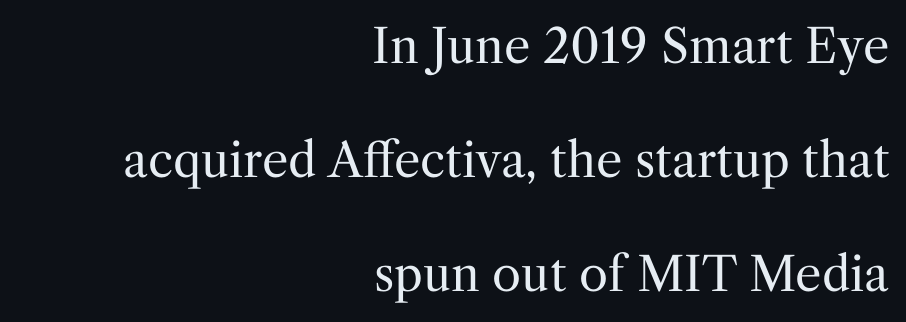
Q: Is the text bold? A: No.
Q: Is the text italic (slanted)? A: No, it is upright.
Q: Is the typeface a serif or a sans-serif typeface? A: Serif.
Q: Is the text underlined? A: No.
Q: How is the paragraph aligned? A: Right-aligned.
Q: Is the spacing between letters normal or unusually wide? A: Normal.
Q: Is the spacing between lines tight, normal or loose? A: Loose.
Q: Width (condensed, normal, or wide)? A: Normal.
Q: Stroke contrast? A: Medium.
Q: x-height? A: Medium.
Q: Monospaced? A: No.
